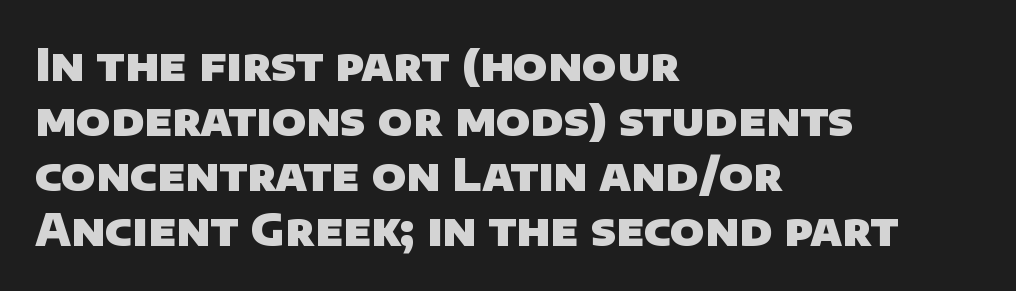
The image shows 44 px heavy sans-serif type; set left-aligned, normal line spacing (1.25x), normal letter spacing, not underlined; low stroke contrast and a large x-height.
